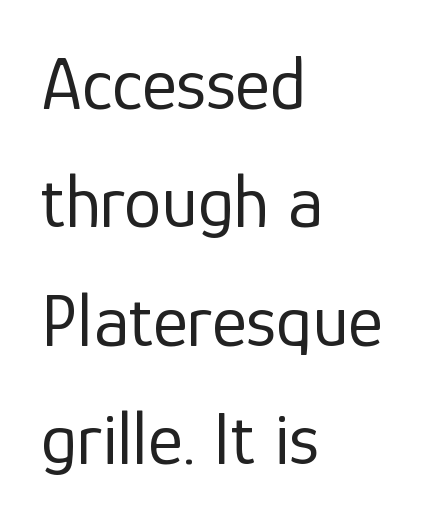
The letters sit at their default tracking, neither squeezed nor spread. The passage shown is typed in a proportional face where columns would drift. Weight: regular or lighter. Does the type have serifs? No, each stem ends abruptly.
